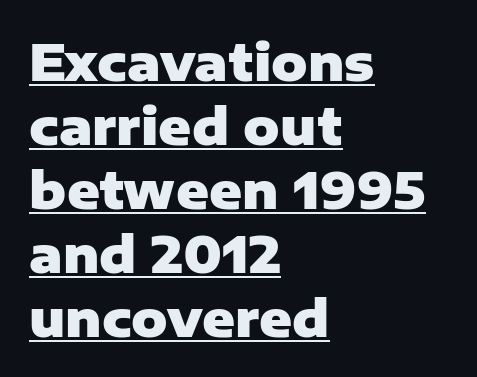
{"serif": "no", "italic": "no", "bold": "yes", "weight": "heavy", "width": "normal", "stroke_contrast": "low", "x_height": "medium", "monospaced": "no", "underline": "yes", "align": "left", "line_spacing": "normal", "line_spacing_ratio": 1.28, "letter_spacing": "normal", "letter_spacing_em": 0.0, "glyph_px": 50}
